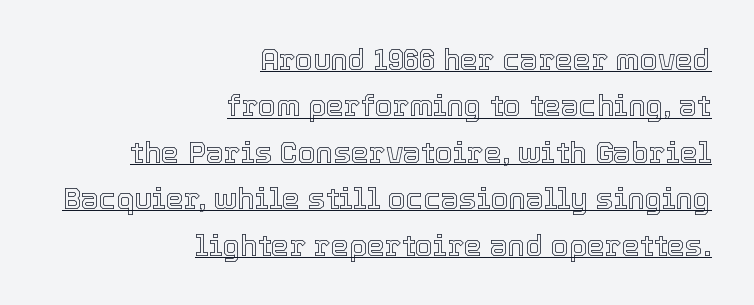
{"italic": "no", "width": "normal", "x_height": "medium", "monospaced": "no", "underline": "yes", "align": "right", "line_spacing": "normal", "line_spacing_ratio": 1.6, "letter_spacing": "normal", "letter_spacing_em": 0.0, "glyph_px": 29}
